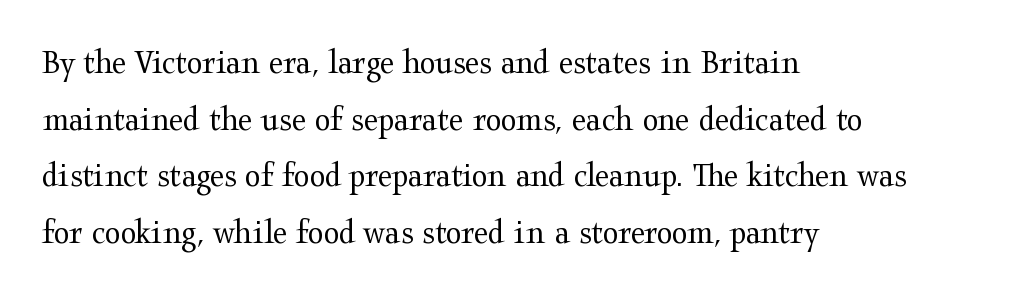
The typesetter chose a ragged-right arrangement here. Baseline-to-baseline distance is the conventional proportion of letter height. The face used here is proportionally spaced, like ordinary book or web type. The baseline area is clear. Compared with typical body copy, the letter spacing here is the same.
